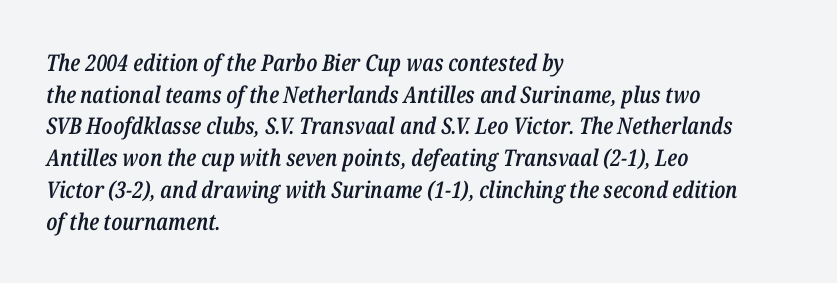
Q: Is the text bold? A: Semi-bold.
Q: Is the text italic (slanted)? A: Yes, it leans right by about 12 degrees.
Q: Is the text underlined? A: No.
Q: How is the paragraph aligned? A: Left-aligned.
Q: Is the spacing between letters normal or unusually wide? A: Normal.
Q: Is the spacing between lines tight, normal or loose? A: Normal.
